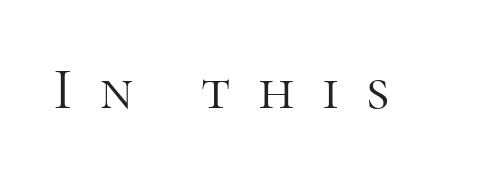
{"serif": "yes", "italic": "no", "bold": "no", "weight": "light", "width": "normal", "stroke_contrast": "high", "x_height": "medium", "monospaced": "no", "underline": "no", "letter_spacing": "wide", "letter_spacing_em": 0.46, "glyph_px": 59}
